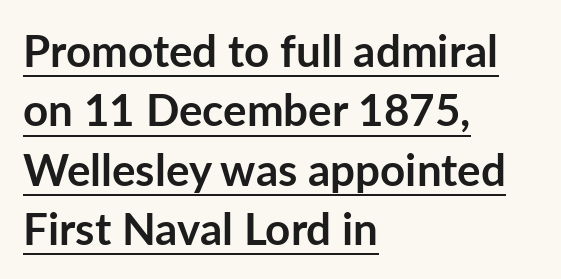
Vertical spacing — default. Vertical strokes here are truly vertical. Strong, thick strokes mark this as bold type. A typesetter would call this zero additional tracking.
